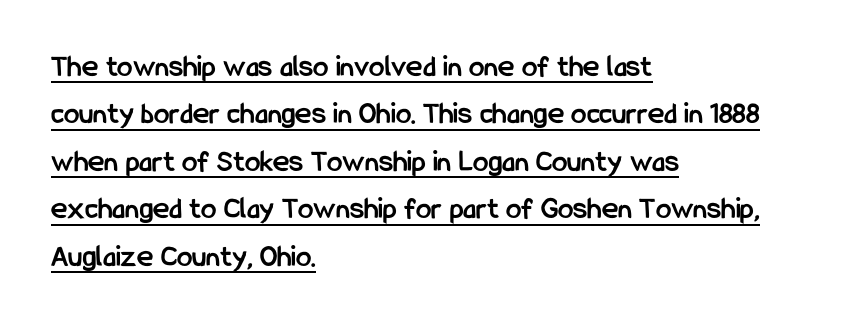
{"serif": "no", "italic": "no", "bold": "yes", "weight": "semibold", "width": "condensed", "stroke_contrast": "low", "x_height": "medium", "monospaced": "no", "underline": "yes", "align": "left", "line_spacing": "normal", "line_spacing_ratio": 1.53, "letter_spacing": "normal", "letter_spacing_em": 0.0, "glyph_px": 31}
